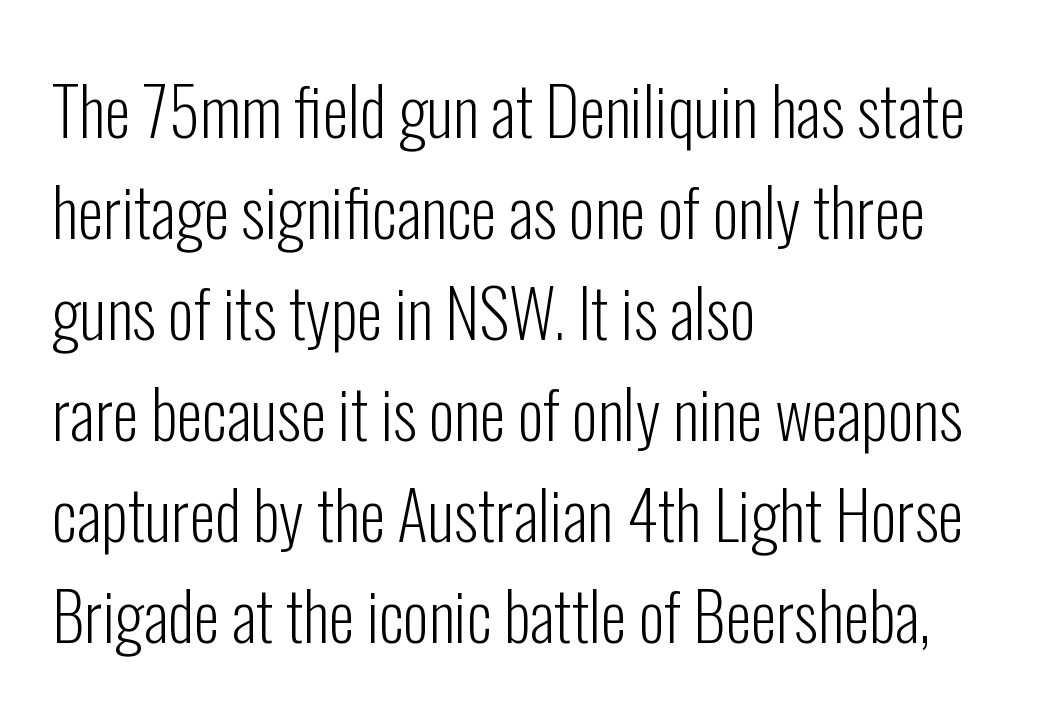
Q: Is the text bold? A: No.
Q: Is the text italic (slanted)? A: No, it is upright.
Q: Is the typeface a serif or a sans-serif typeface? A: Sans-serif.
Q: Is the text underlined? A: No.
Q: How is the paragraph aligned? A: Left-aligned.
Q: Is the spacing between letters normal or unusually wide? A: Normal.
Q: Is the spacing between lines tight, normal or loose? A: Normal.
Q: Width (condensed, normal, or wide)? A: Condensed.
Q: Stroke contrast? A: Low.
Q: x-height? A: Medium.
Q: Monospaced? A: No.
